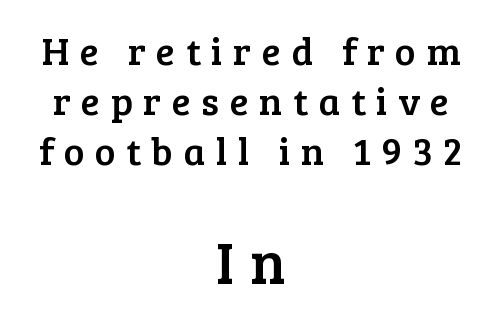
{"serif": "yes", "italic": "no", "width": "normal", "stroke_contrast": "low", "x_height": "medium", "monospaced": "no", "underline": "no", "align": "center", "line_spacing": "normal", "line_spacing_ratio": 1.28, "letter_spacing": "wide", "letter_spacing_em": 0.27, "larger_block": "second", "size_ratio": 1.51, "glyph_px": 59}
